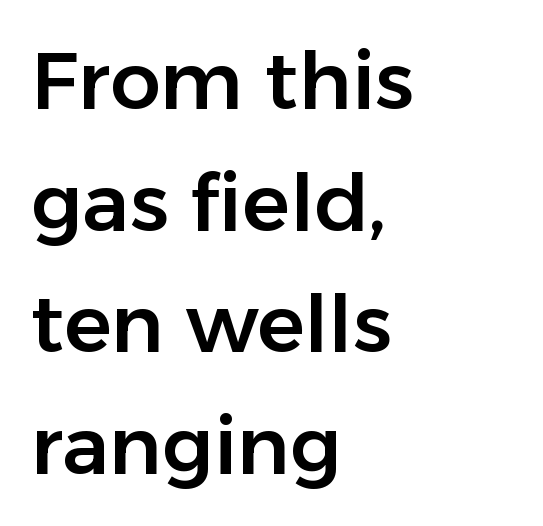
The passage is arranged the way most books set body copy — flush left. Is there much room between lines? A standard amount, neither cramped nor airy. Glyph-to-glyph distance matches everyday printed text. The typography opts for an upright posture over an oblique one. The face used here is proportionally spaced, like ordinary book or web type. The baseline area is clear.
